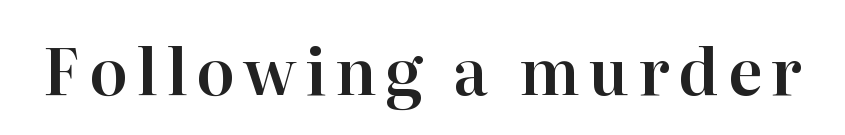
Q: Is the text italic (slanted)? A: No, it is upright.
Q: Is the typeface a serif or a sans-serif typeface? A: Serif.
Q: Is the text underlined? A: No.
Q: Width (condensed, normal, or wide)? A: Normal.
Q: Stroke contrast? A: High.
Q: x-height? A: Medium.
Q: Monospaced? A: No.
